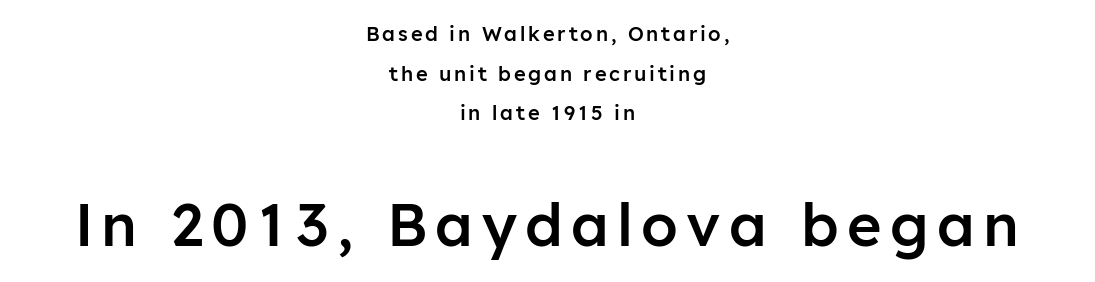
The image shows 59 px semibold sans-serif type, upright; set centered, loose line spacing (1.98x), not underlined; the second (bottom) block is 2.95x larger; low stroke contrast and a medium x-height.
